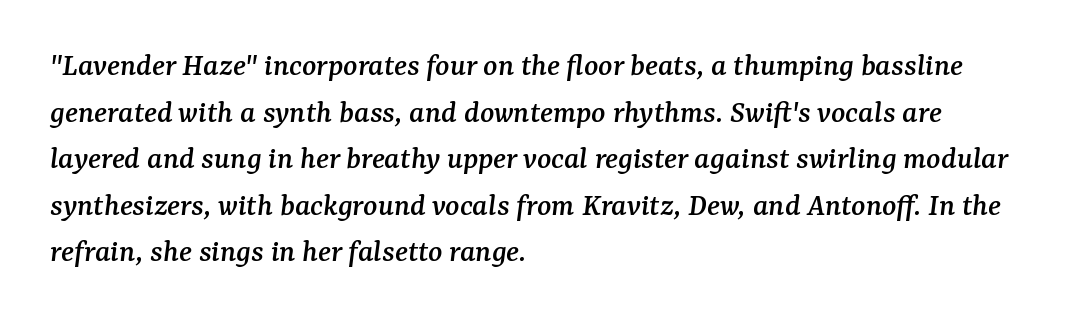
The image shows 33 px serif type, italic (leaning right); set left-aligned, normal line spacing (1.41x), normal letter spacing, not underlined; medium stroke contrast and a medium x-height.
